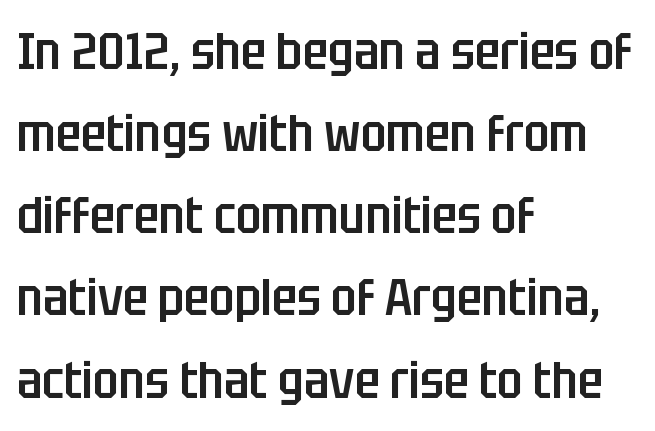
The image shows 52 px semibold, condensed sans-serif type, upright; set left-aligned, normal line spacing (1.58x), normal letter spacing, not underlined; low stroke contrast and a large x-height.
